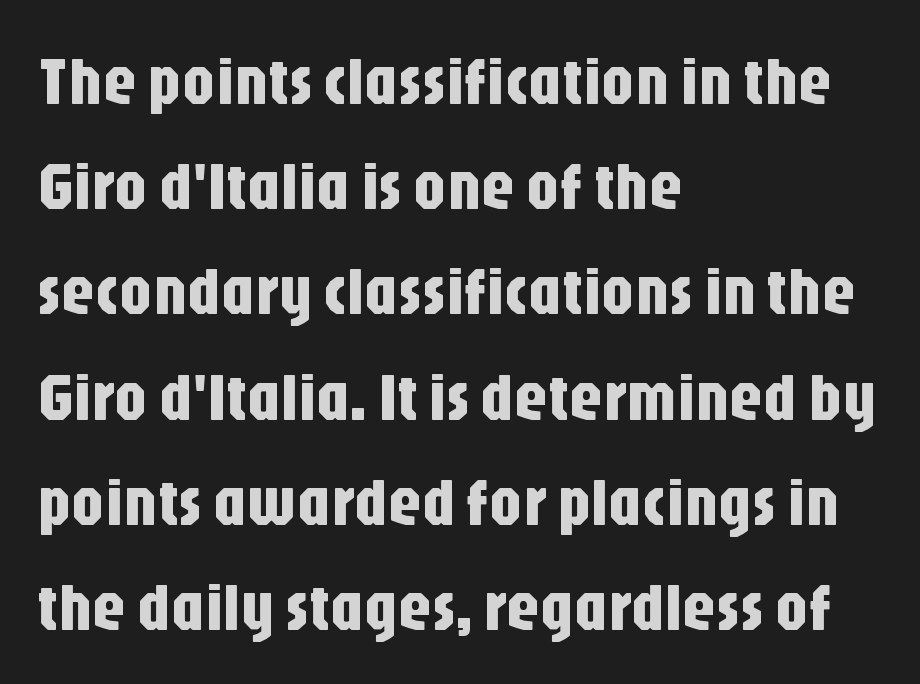
{"serif": "no", "italic": "no", "width": "condensed", "stroke_contrast": "low", "x_height": "large", "monospaced": "no", "underline": "no", "align": "left", "line_spacing": "normal", "line_spacing_ratio": 1.57, "letter_spacing": "normal", "letter_spacing_em": 0.0, "glyph_px": 67}
